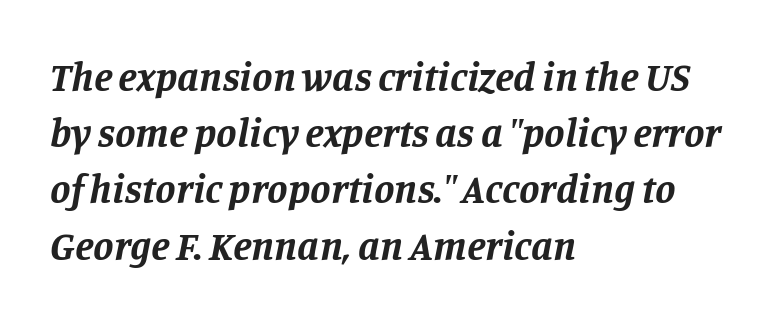
Lines of text with bare space underneath. Spacing verdict: proportional, widths tailored to each character. Are there feet on the stems? There are — it's a serif. The rag falls on the right side of this text block. Weight: bold.
